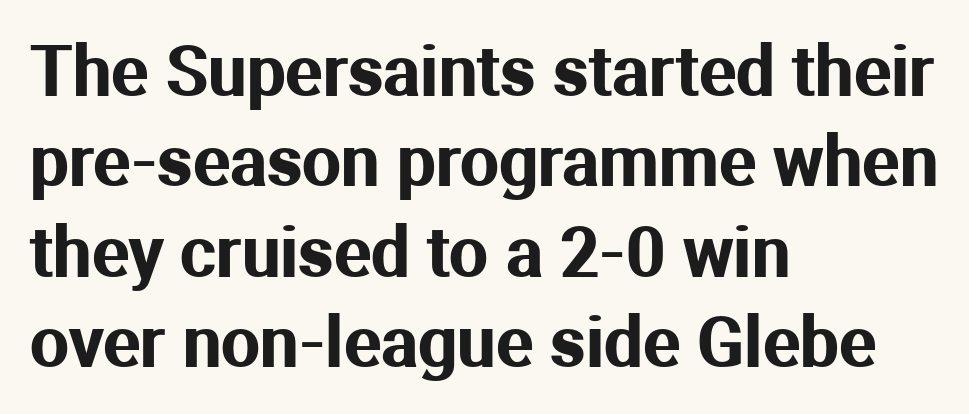
Q: Is the text italic (slanted)? A: No, it is upright.
Q: Is the typeface a serif or a sans-serif typeface? A: Sans-serif.
Q: Is the text underlined? A: No.
Q: How is the paragraph aligned? A: Left-aligned.
Q: Is the spacing between letters normal or unusually wide? A: Normal.
Q: Is the spacing between lines tight, normal or loose? A: Normal.
Q: Width (condensed, normal, or wide)? A: Normal.
Q: Stroke contrast? A: Medium.
Q: x-height? A: Medium.
Q: Monospaced? A: No.
